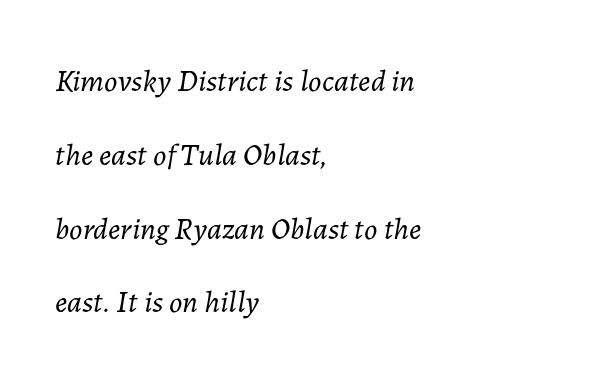
{"italic": "yes", "lean": "right", "slant_degrees": 7, "bold": "no", "weight": "light", "width": "normal", "stroke_contrast": "low", "x_height": "medium", "monospaced": "no", "underline": "no", "align": "left", "line_spacing": "loose", "line_spacing_ratio": 2.38, "letter_spacing": "normal", "letter_spacing_em": 0.0, "glyph_px": 31}
